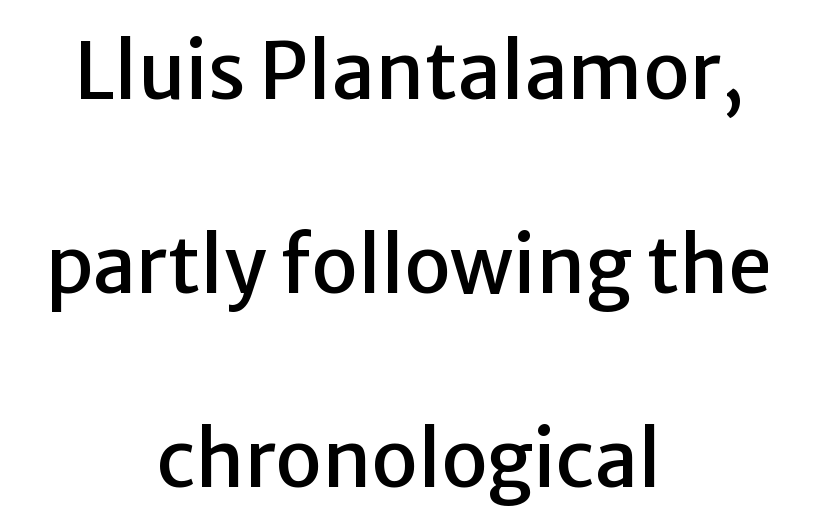
The space between consecutive lines is lavish. Posture: straight, roman, zero tilt. Each letter's strokes conclude bluntly, with no projecting serifs. Has an underline been added? It has not.
